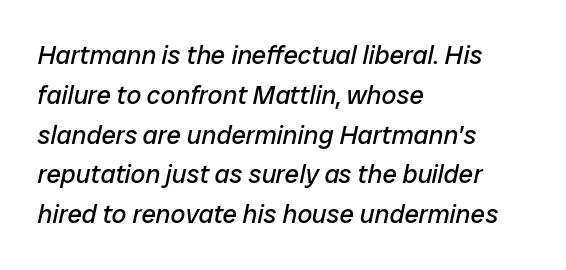
The image shows 26 px text type, italic (leaning right); set left-aligned, normal line spacing (1.53x), normal letter spacing, not underlined.
